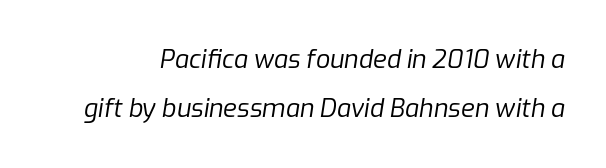
{"italic": "yes", "lean": "right", "slant_degrees": 9, "bold": "no", "underline": "no", "line_spacing": "loose", "line_spacing_ratio": 1.96, "letter_spacing": "normal", "letter_spacing_em": 0.0, "glyph_px": 25}
